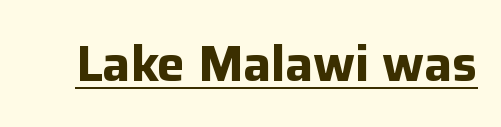
The image shows 50 px bold sans-serif type, upright; set normal letter spacing, underlined; low stroke contrast and a medium x-height.
